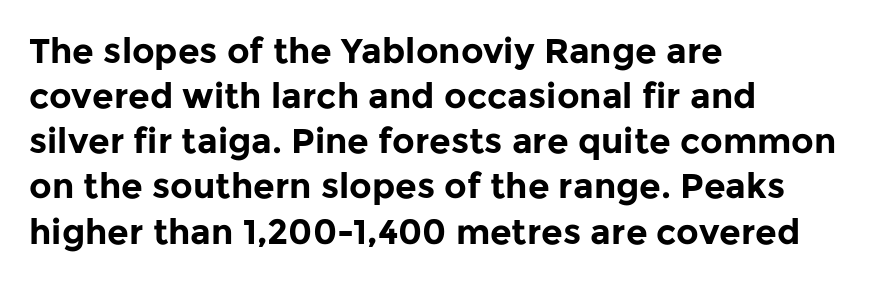
Q: Is the text bold? A: Yes.
Q: Is the text italic (slanted)? A: No, it is upright.
Q: Is the typeface a serif or a sans-serif typeface? A: Sans-serif.
Q: Is the text underlined? A: No.
Q: How is the paragraph aligned? A: Left-aligned.
Q: Is the spacing between letters normal or unusually wide? A: Normal.
Q: Is the spacing between lines tight, normal or loose? A: Normal.
Q: Width (condensed, normal, or wide)? A: Normal.
Q: Stroke contrast? A: Low.
Q: x-height? A: Medium.
Q: Monospaced? A: No.
